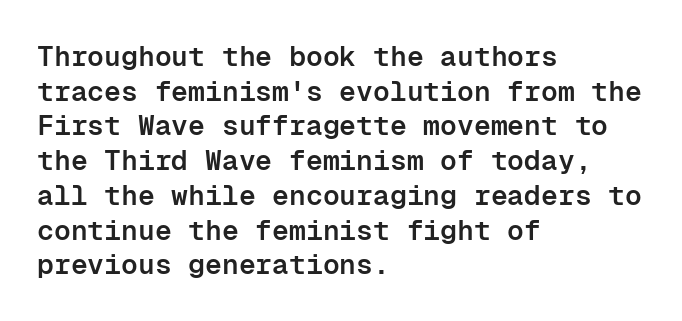
Q: Is the text bold? A: Semi-bold.
Q: Is the text italic (slanted)? A: No, it is upright.
Q: Is the typeface a serif or a sans-serif typeface? A: Sans-serif.
Q: Is the text underlined? A: No.
Q: How is the paragraph aligned? A: Left-aligned.
Q: Is the spacing between letters normal or unusually wide? A: Normal.
Q: Width (condensed, normal, or wide)? A: Normal.
Q: Stroke contrast? A: Low.
Q: x-height? A: Medium.
Q: Monospaced? A: Yes.
